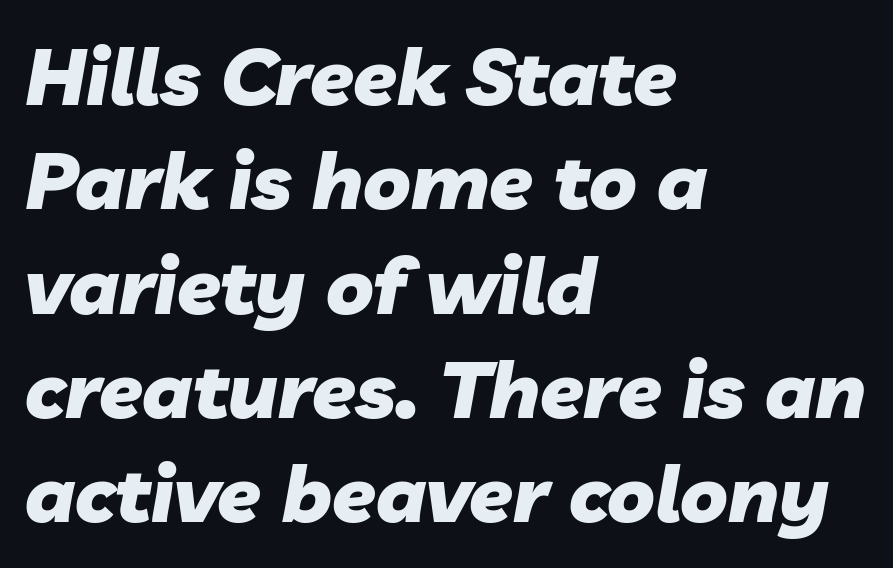
{"italic": "yes", "lean": "right", "slant_degrees": 10, "bold": "yes", "weight": "heavy", "width": "normal", "stroke_contrast": "low", "x_height": "medium", "monospaced": "no", "underline": "no", "align": "left", "line_spacing": "normal", "line_spacing_ratio": 1.32, "letter_spacing": "normal", "letter_spacing_em": 0.0, "glyph_px": 79}
